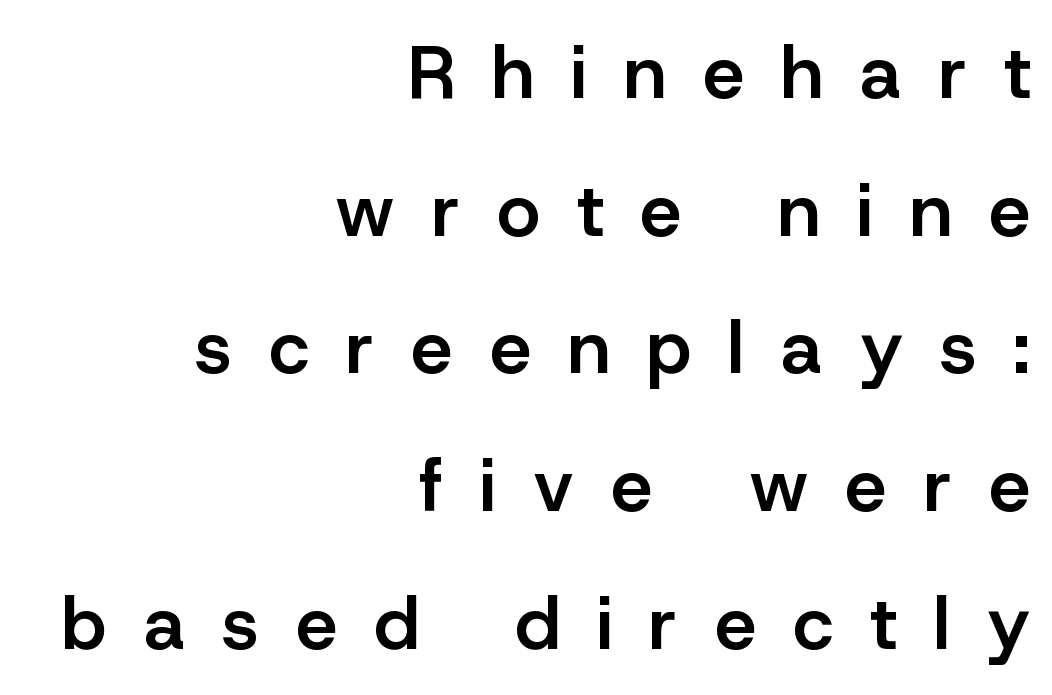
Is the letter spacing exaggerated? Yes — the characters are pushed far apart. The font family rendered here belongs to the sans-serif group. The font is running at a semibold setting, under full bold. The rendering uses natural spacing where letterforms have individual widths.
